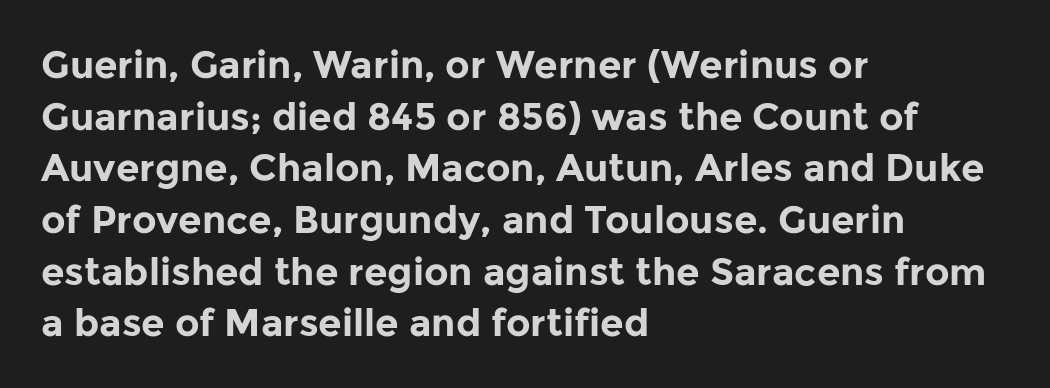
{"serif": "no", "italic": "no", "bold": "yes", "weight": "bold", "width": "normal", "stroke_contrast": "low", "x_height": "medium", "monospaced": "no", "underline": "no", "align": "left", "line_spacing": "normal", "line_spacing_ratio": 1.36, "letter_spacing": "normal", "letter_spacing_em": 0.0, "glyph_px": 38}
